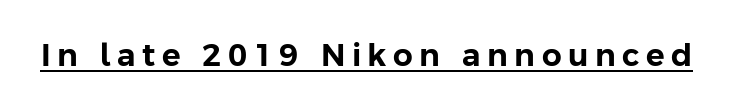
The image shows 31 px sans-serif type, upright; set unusually wide letter spacing (+0.21 em), underlined; low stroke contrast and a medium x-height.
